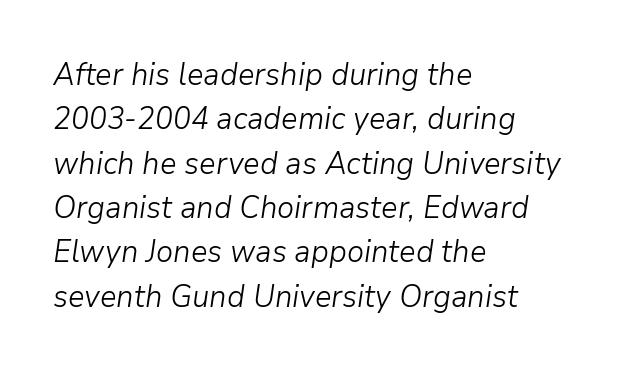
The image shows 31 px light type, italic (leaning right); set left-aligned, normal line spacing (1.43x), normal letter spacing, not underlined; low stroke contrast and a medium x-height.
